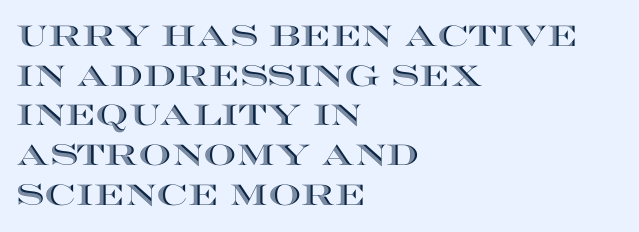
Q: Is the text italic (slanted)? A: No, it is upright.
Q: Is the text underlined? A: No.
Q: How is the paragraph aligned? A: Left-aligned.
Q: Is the spacing between letters normal or unusually wide? A: Normal.
Q: Is the spacing between lines tight, normal or loose? A: Normal.
Q: Width (condensed, normal, or wide)? A: Wide.
Q: x-height? A: Large.
Q: Monospaced? A: No.
